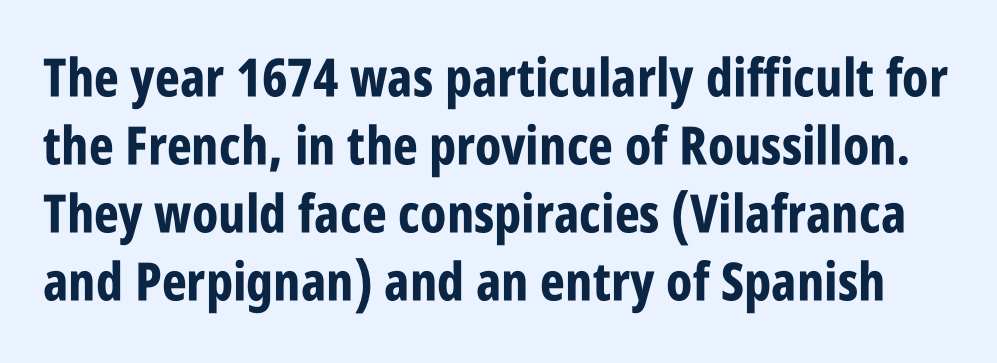
The image shows 53 px bold, condensed sans-serif type, upright; set normal line spacing (1.28x), normal letter spacing, not underlined; low stroke contrast and a large x-height.
